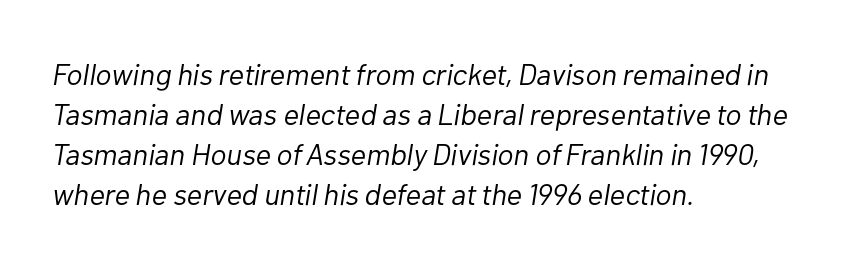
{"italic": "yes", "lean": "right", "slant_degrees": 10, "bold": "no", "weight": "light", "width": "normal", "stroke_contrast": "low", "x_height": "medium", "monospaced": "no", "underline": "no", "align": "left", "line_spacing": "normal", "line_spacing_ratio": 1.33, "letter_spacing": "normal", "letter_spacing_em": 0.0, "glyph_px": 30}
